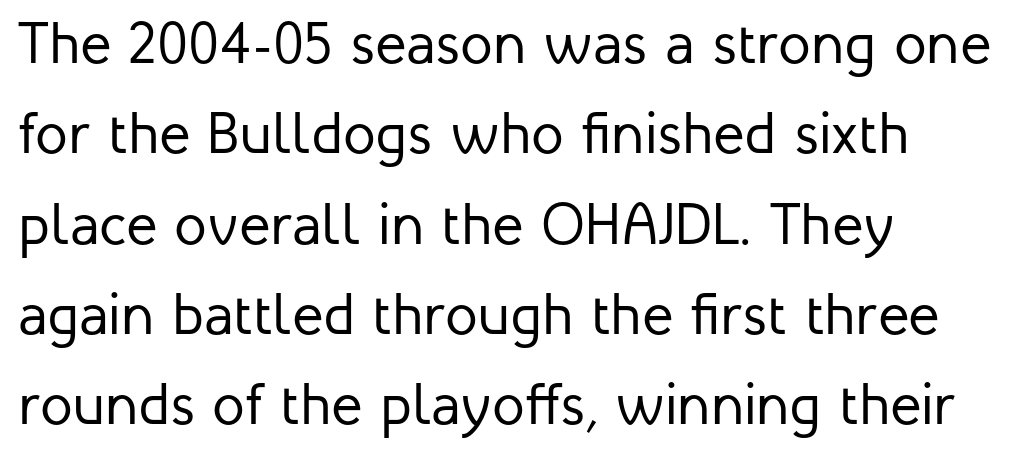
It's the straight-up-and-down kind of type. This block has exactly the height ordinary leading produces. The type is set solid horizontally, with unmodified tracking. On a weight scale, this lands at 450 or below. The passage shown is typed in a proportional face where columns would drift.
